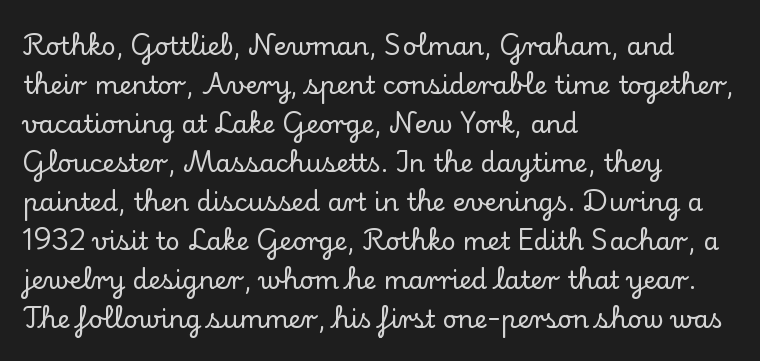
Q: Is the text italic (slanted)? A: No, it is upright.
Q: Is the text underlined? A: No.
Q: How is the paragraph aligned? A: Left-aligned.
Q: Is the spacing between letters normal or unusually wide? A: Normal.
Q: Is the spacing between lines tight, normal or loose? A: Normal.
